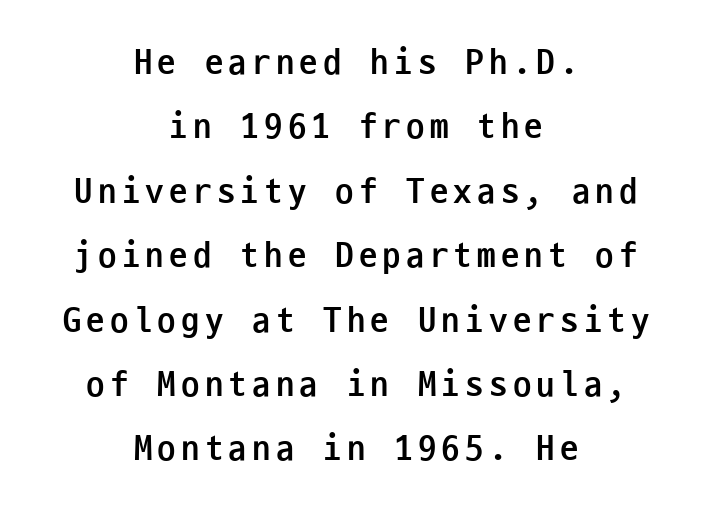
{"serif": "no", "italic": "no", "bold": "yes", "weight": "semibold", "width": "condensed", "stroke_contrast": "low", "x_height": "medium", "monospaced": "yes", "underline": "no", "align": "center", "line_spacing_ratio": 1.74, "glyph_px": 37}
